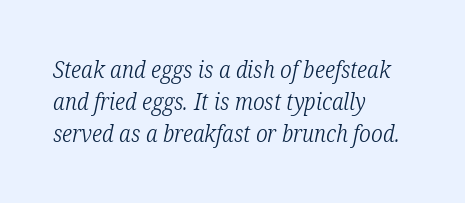
The image shows 23 px text type, italic (leaning right); set left-aligned, normal line spacing (1.4x), normal letter spacing, not underlined.
